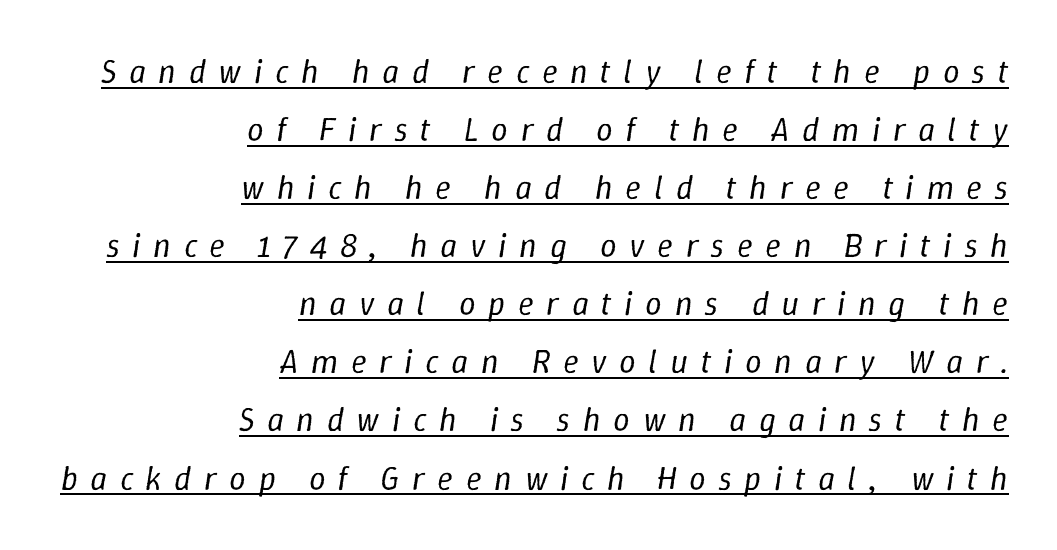
The image shows 33 px regular-weight type, italic (leaning right); set right-aligned, line spacing 1.76x, unusually wide letter spacing (+0.38 em), underlined; low stroke contrast and a medium x-height.
